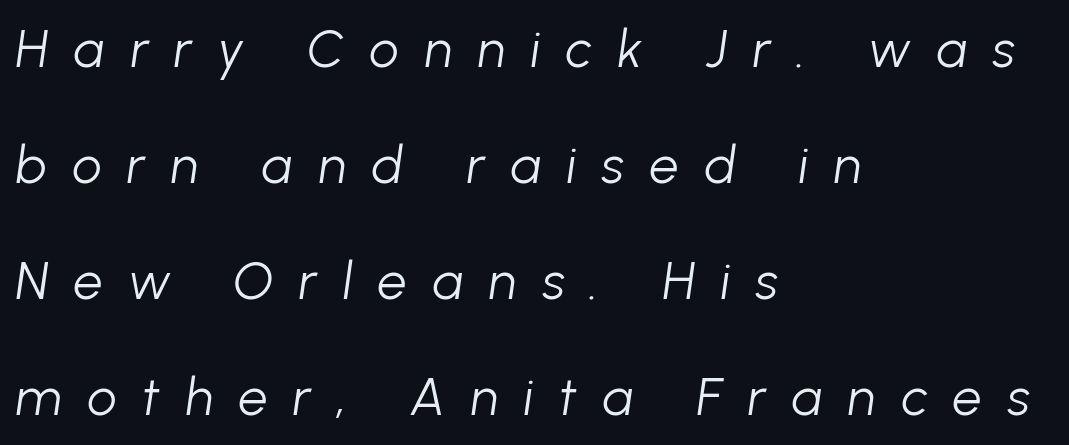
{"italic": "yes", "lean": "right", "slant_degrees": 8, "bold": "no", "weight": "light", "width": "normal", "stroke_contrast": "low", "x_height": "medium", "monospaced": "no", "underline": "no", "align": "left", "line_spacing": "loose", "line_spacing_ratio": 2.23, "letter_spacing": "wide", "letter_spacing_em": 0.49, "glyph_px": 52}
